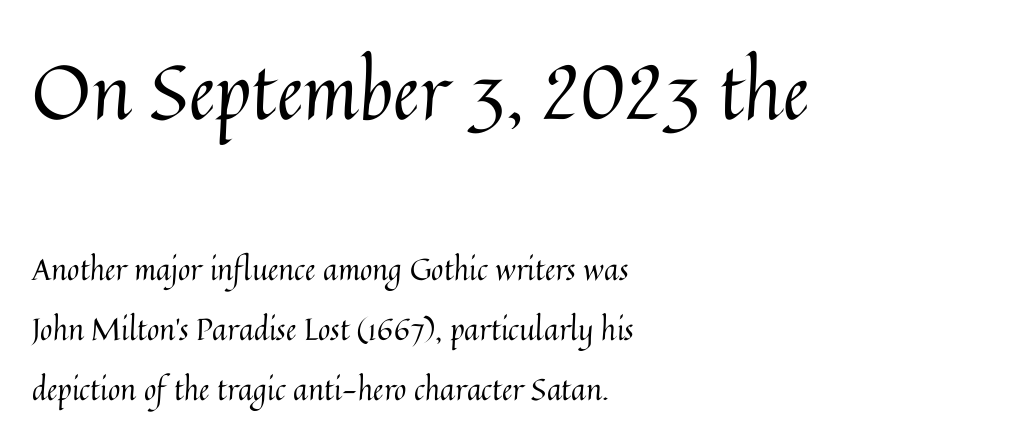
How are the letters spaced? Ordinarily, with no added tracking. Stems and bowls with no extra thickness — not bold. The passage shown is typed in a proportional face where columns would drift. Only glyphs here, with clear space below each row.
